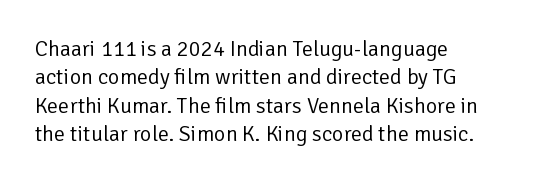
Rule under the text: the space is simply empty. Honestly, the letter spacing is just normal — you wouldn't notice it. The font's upright variant was chosen for this text. The strokes are not fattened; the text isn't bold. Layout note: lines flush left. The designer left line spacing at the default.
